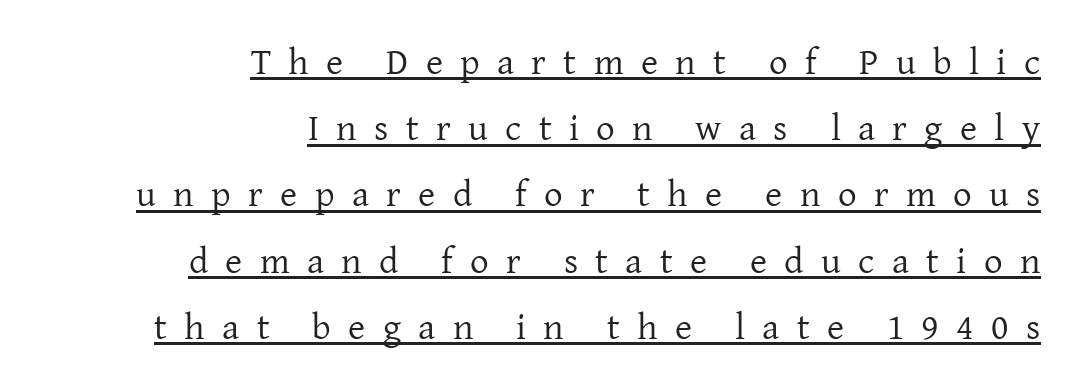
{"serif": "yes", "italic": "no", "bold": "no", "weight": "regular", "width": "normal", "stroke_contrast": "low", "x_height": "medium", "monospaced": "no", "underline": "yes", "align": "right", "line_spacing_ratio": 1.79, "letter_spacing": "wide", "letter_spacing_em": 0.47, "glyph_px": 37}
